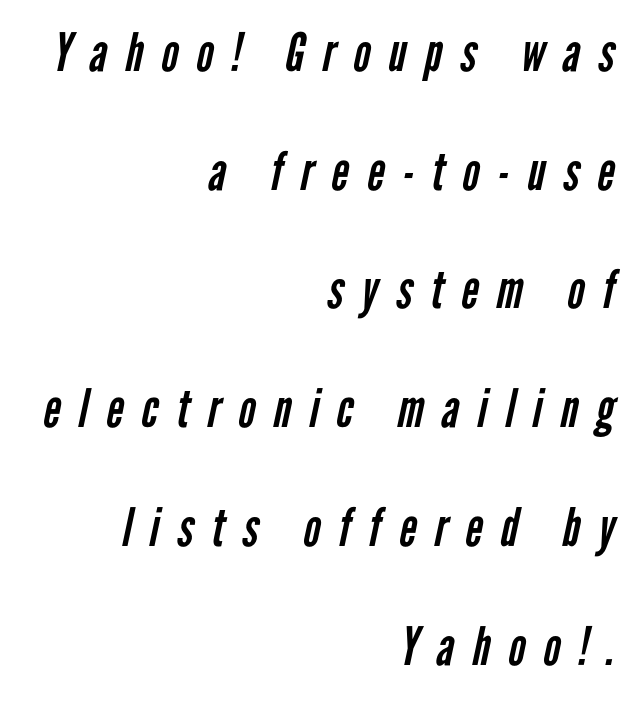
{"serif": "no", "bold": "no", "weight": "regular", "width": "condensed", "stroke_contrast": "low", "x_height": "medium", "monospaced": "no", "underline": "no", "align": "right", "line_spacing": "loose", "line_spacing_ratio": 2.24, "letter_spacing": "wide", "letter_spacing_em": 0.34, "glyph_px": 53}
